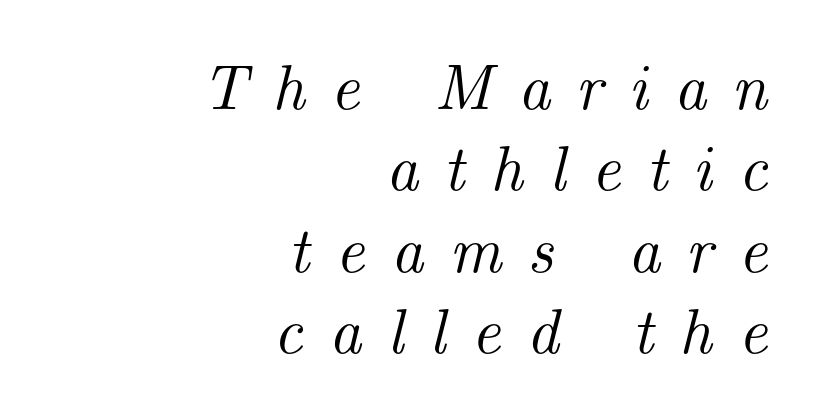
Q: Is the text italic (slanted)? A: Yes, it leans right by about 14 degrees.
Q: Is the typeface a serif or a sans-serif typeface? A: Serif.
Q: Is the text underlined? A: No.
Q: How is the paragraph aligned? A: Right-aligned.
Q: Is the spacing between letters normal or unusually wide? A: Unusually wide.
Q: Is the spacing between lines tight, normal or loose? A: Normal.
Q: Width (condensed, normal, or wide)? A: Normal.
Q: Stroke contrast? A: Medium.
Q: x-height? A: Small.
Q: Monospaced? A: No.
